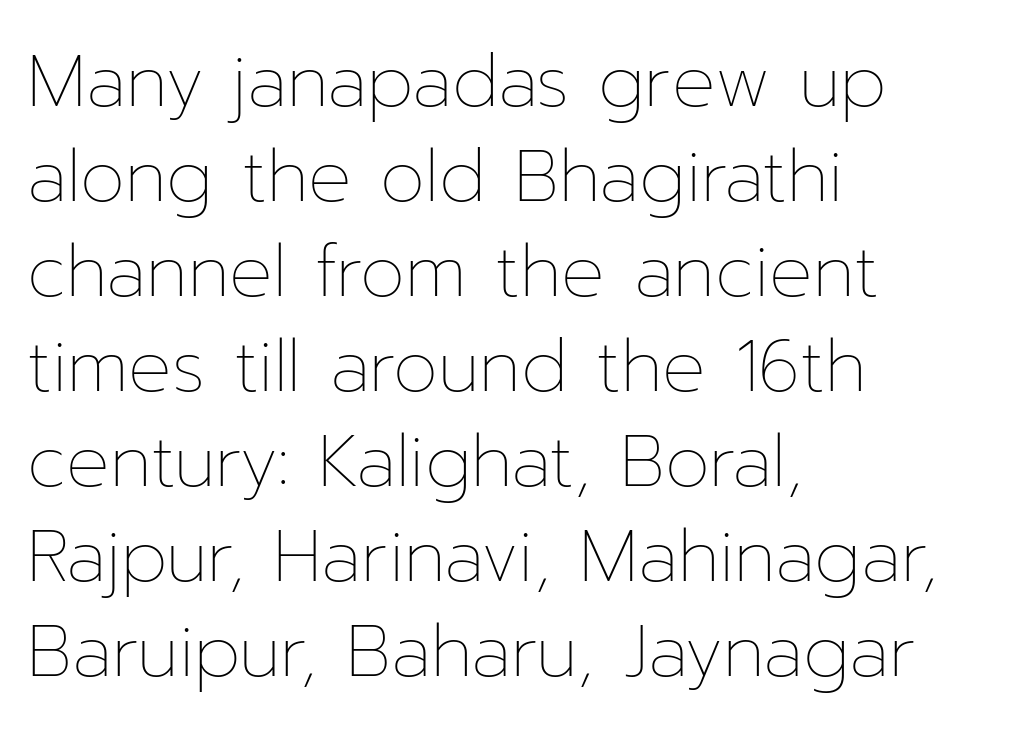
The image shows 72 px thin type, upright; set left-aligned, normal line spacing (1.32x), normal letter spacing, not underlined; low stroke contrast and a medium x-height.
